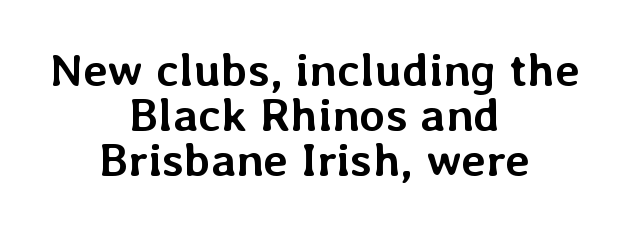
{"italic": "no", "bold": "yes", "weight": "semibold", "width": "normal", "stroke_contrast": "low", "x_height": "medium", "monospaced": "no", "underline": "no", "align": "center", "line_spacing": "tight", "line_spacing_ratio": 0.96, "letter_spacing": "normal", "letter_spacing_em": 0.0, "glyph_px": 47}
